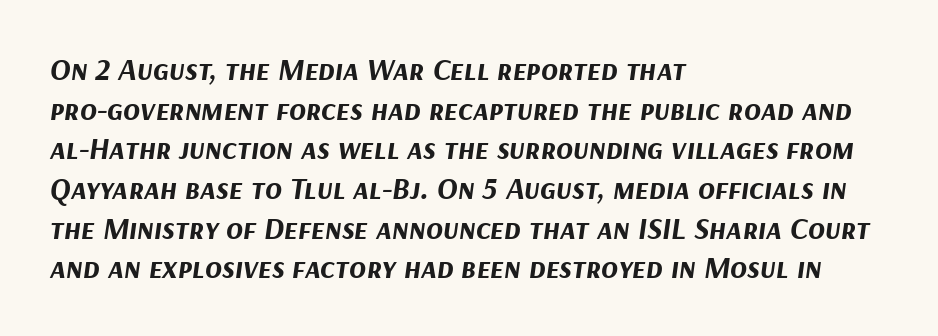
The image shows 31 px bold type, italic (leaning right); set left-aligned, normal line spacing (1.28x), normal letter spacing, not underlined; medium stroke contrast and a medium x-height.
